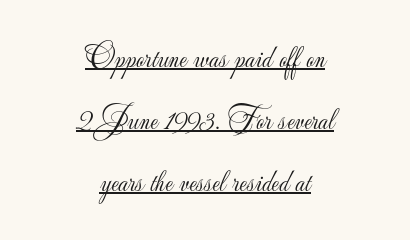
Note the varied advance widths — an 'i' is clearly narrower than an 'm'. Heaviness? Minimal to ordinary, like unemphasized prose. Is there an underline? Yes — a line sits under the letters.
